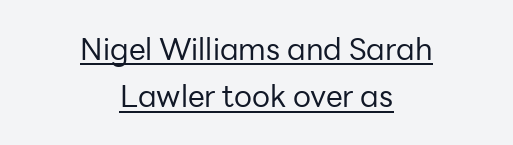
Q: Is the text bold? A: No.
Q: Is the text italic (slanted)? A: No, it is upright.
Q: Is the typeface a serif or a sans-serif typeface? A: Sans-serif.
Q: Is the text underlined? A: Yes.
Q: How is the paragraph aligned? A: Centered.
Q: Is the spacing between letters normal or unusually wide? A: Normal.
Q: Is the spacing between lines tight, normal or loose? A: Normal.
Q: Width (condensed, normal, or wide)? A: Normal.
Q: Stroke contrast? A: Low.
Q: x-height? A: Medium.
Q: Monospaced? A: No.
